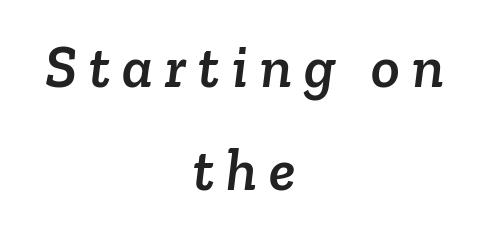
{"serif": "yes", "width": "normal", "stroke_contrast": "low", "x_height": "medium", "monospaced": "no", "underline": "no", "align": "center", "line_spacing_ratio": 1.72, "letter_spacing": "wide", "letter_spacing_em": 0.2, "glyph_px": 60}
